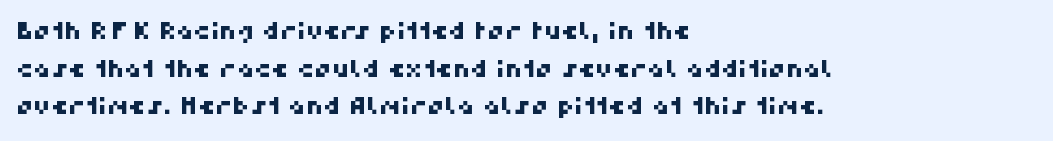
Each new line begins a customary step beneath the previous one. The tracking reads as untouched default to a designer's eye. The passage is arranged the way most books set body copy — flush left. This rendering features lettering with no underline.
